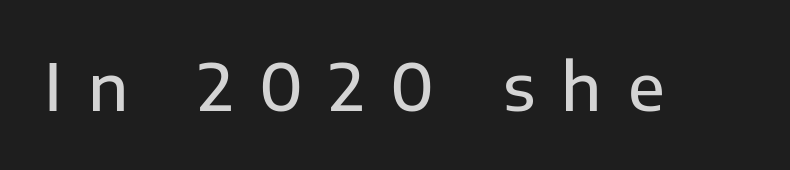
The image shows 65 px sans-serif type, upright; set unusually wide letter spacing (+0.4 em), not underlined; low stroke contrast and a medium x-height.
